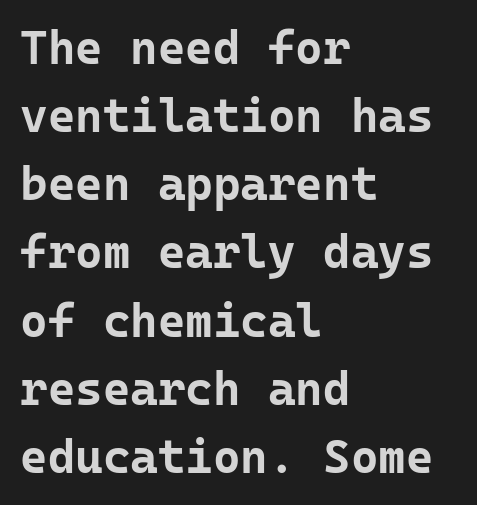
The image shows 47 px bold sans-serif type, upright, monospaced; set left-aligned, normal line spacing (1.45x), normal letter spacing, not underlined; low stroke contrast and a medium x-height.
